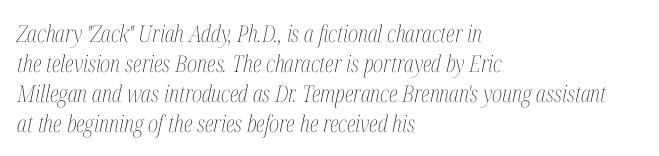
The typesetting does not lean heavy: it is not bold. The string is rendered with underlining switched off. Leading matches the norm, producing a regular column. One-word summary of the alignment: left. Tracking here is standard; glyphs follow each other at the usual distance.
